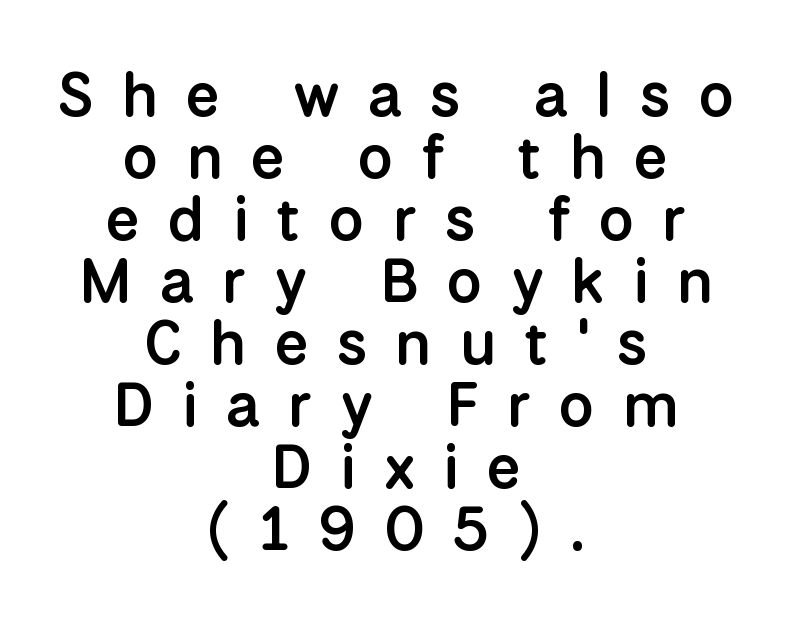
The image shows 62 px semibold sans-serif type, upright; set centered, tight line spacing (1.0x), unusually wide letter spacing (+0.45 em), not underlined; low stroke contrast and a medium x-height.
